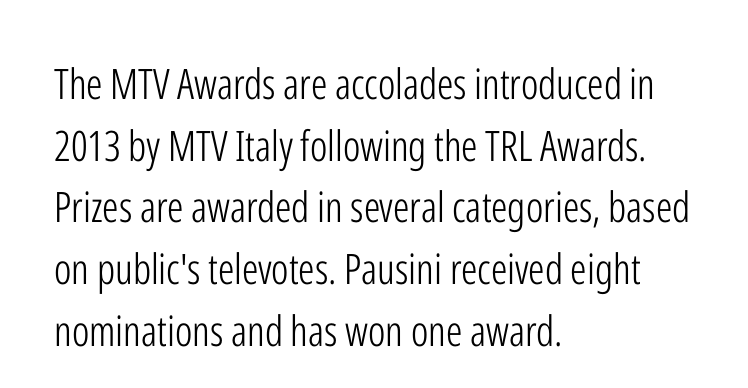
The image shows 42 px light, condensed sans-serif type, upright; set left-aligned, normal line spacing (1.47x), normal letter spacing, not underlined; low stroke contrast and a medium x-height.
